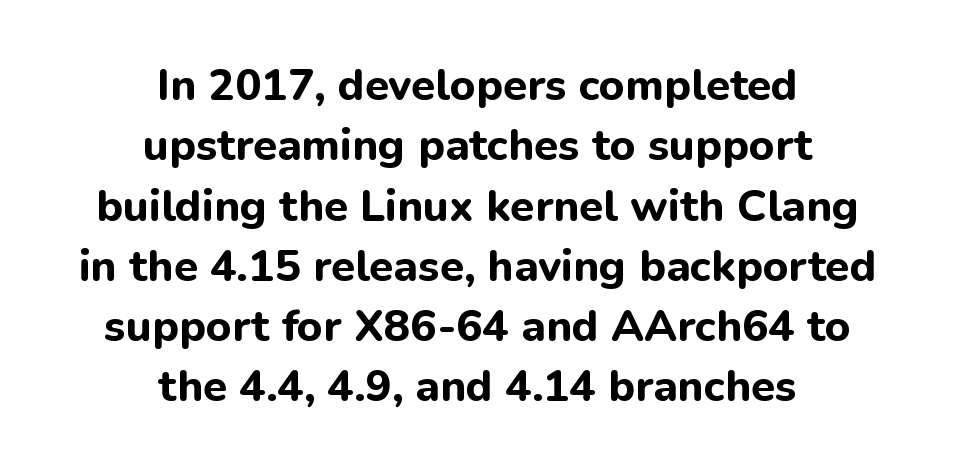
Teacher's note: observe the equal gaps on both sides — that is centered alignment. Letterform terminals end flat and unadorned throughout the passage. Regarding leading, the lines here are spaced in the standard way. The axis of the letterforms is exactly vertical. Beneath every word, the page is bare.
